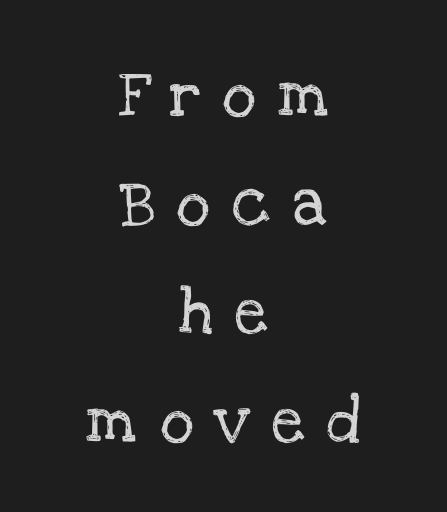
Is the block centered? Yes — each line is placed symmetrically about the middle. You could not count columns in this text — the font is proportionally spaced. Substantial extra tracking has been applied to these lines. The font's upright variant was chosen for this text.
